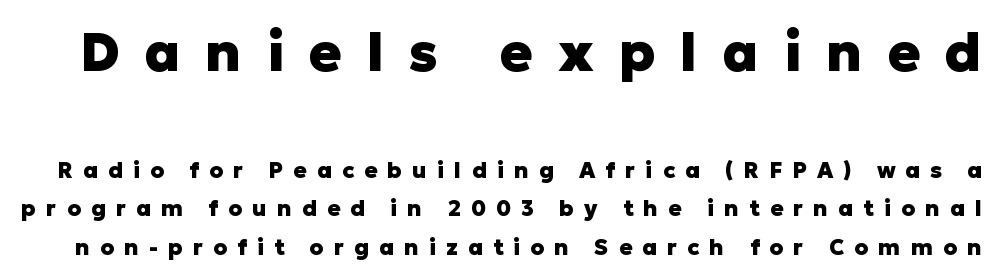
Q: Is the text bold? A: Yes.
Q: Is the text italic (slanted)? A: No, it is upright.
Q: Is the typeface a serif or a sans-serif typeface? A: Sans-serif.
Q: Is the text underlined? A: No.
Q: Is the spacing between letters normal or unusually wide? A: Unusually wide.
Q: Which block of text is set in a larger size, the first (top) or the second (bottom)? A: The first (top) one.
Q: Width (condensed, normal, or wide)? A: Normal.
Q: Stroke contrast? A: Low.
Q: x-height? A: Medium.
Q: Monospaced? A: No.
